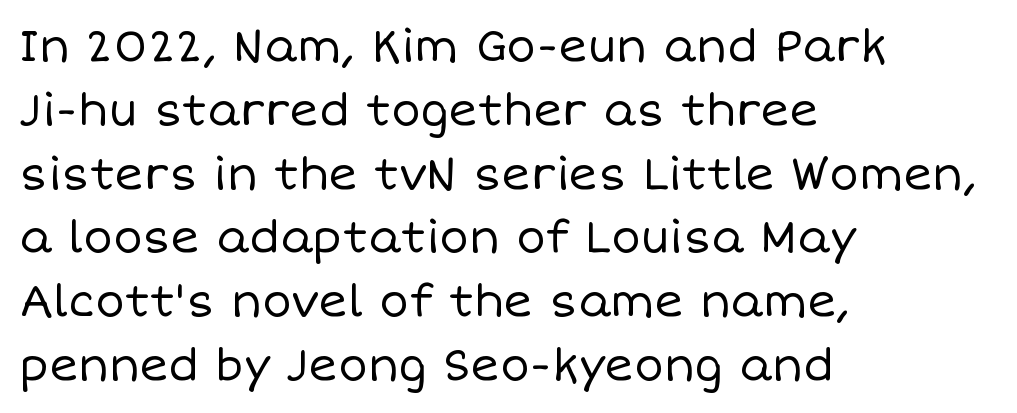
The image shows 44 px regular-weight type, upright; set left-aligned, normal line spacing (1.45x), normal letter spacing, not underlined; low stroke contrast and a large x-height.
